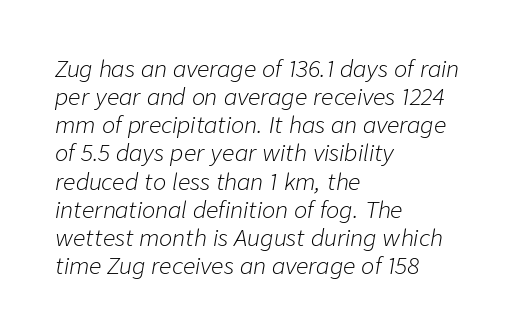
Q: Is the text bold? A: No.
Q: Is the text italic (slanted)? A: Yes, it leans right by about 9 degrees.
Q: Is the text underlined? A: No.
Q: How is the paragraph aligned? A: Left-aligned.
Q: Is the spacing between letters normal or unusually wide? A: Normal.
Q: Is the spacing between lines tight, normal or loose? A: Normal.
